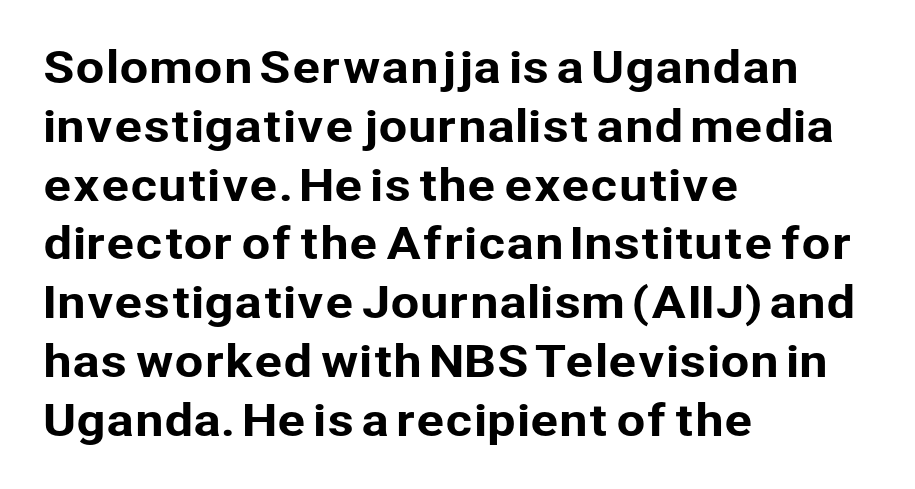
The image shows 42 px sans-serif type, upright; set left-aligned, normal line spacing (1.4x), normal letter spacing, not underlined; low stroke contrast and a medium x-height.
